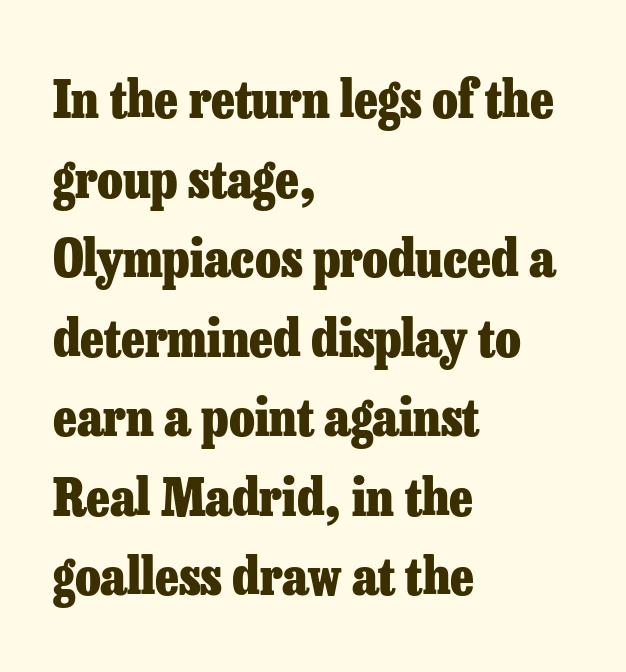
{"serif": "yes", "italic": "no", "bold": "yes", "weight": "heavy", "width": "normal", "stroke_contrast": "low", "x_height": "medium", "monospaced": "no", "underline": "no", "align": "left", "line_spacing": "normal", "line_spacing_ratio": 1.53, "letter_spacing": "normal", "letter_spacing_em": 0.0, "glyph_px": 52}
